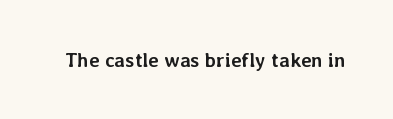
The rendering keeps characters at their native spacing. Underlining? Definitely not there. Nope, not italic — everything's standing straight. Set as a true bold cut, around the 700 mark.
